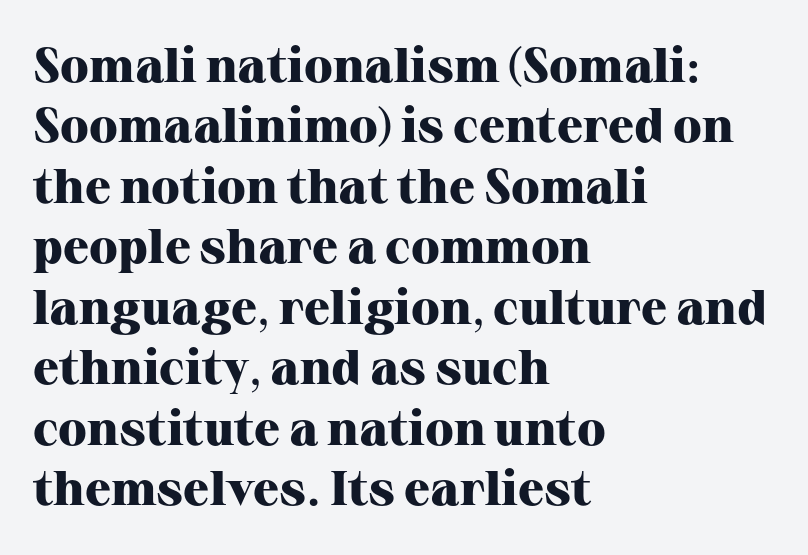
Stroke terminals: seriffed. Chunky letters — that's bold for sure. Posture: upright roman. Type without underlining. Line starts are locked; line ends wander.
